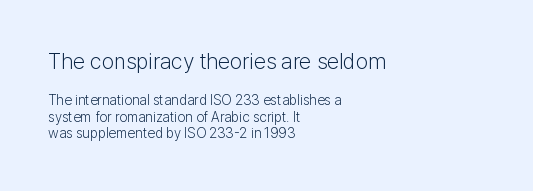
{"italic": "no", "bold": "no", "underline": "no", "align": "left", "line_spacing_ratio": 1.17, "letter_spacing": "normal", "letter_spacing_em": 0.0, "larger_block": "first", "size_ratio": 1.57, "glyph_px": 22}
